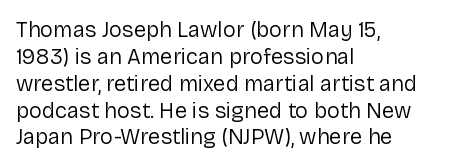
Q: Is the text bold? A: No.
Q: Is the text italic (slanted)? A: No, it is upright.
Q: Is the text underlined? A: No.
Q: How is the paragraph aligned? A: Left-aligned.
Q: Is the spacing between letters normal or unusually wide? A: Normal.
